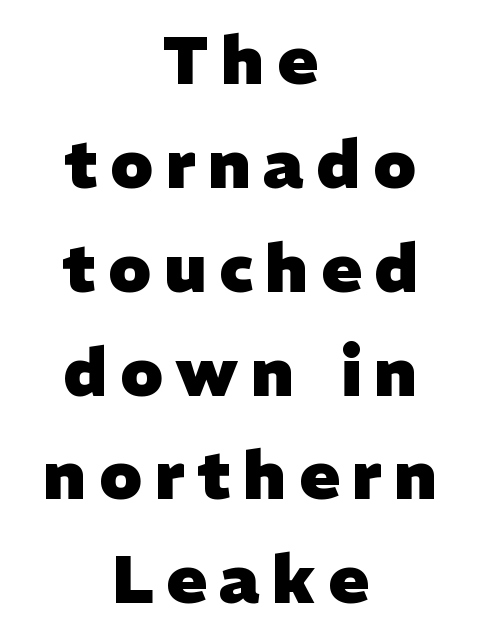
Q: Is the text bold? A: Yes.
Q: Is the typeface a serif or a sans-serif typeface? A: Sans-serif.
Q: Is the text underlined? A: No.
Q: How is the paragraph aligned? A: Centered.
Q: Is the spacing between lines tight, normal or loose? A: Normal.
Q: Width (condensed, normal, or wide)? A: Normal.
Q: Stroke contrast? A: Low.
Q: x-height? A: Medium.
Q: Monospaced? A: No.
